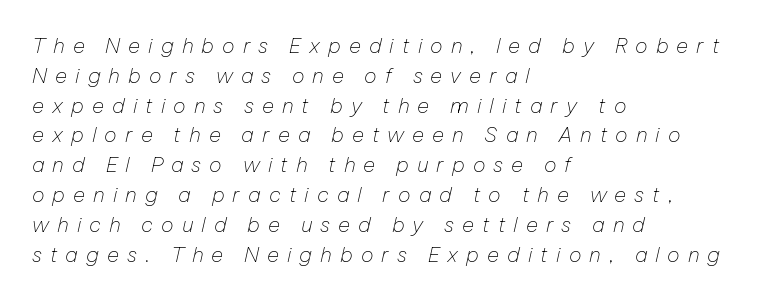
{"italic": "yes", "lean": "right", "slant_degrees": 12, "bold": "no", "underline": "no", "align": "left", "line_spacing": "normal", "line_spacing_ratio": 1.42, "letter_spacing": "wide", "letter_spacing_em": 0.38, "glyph_px": 21}
